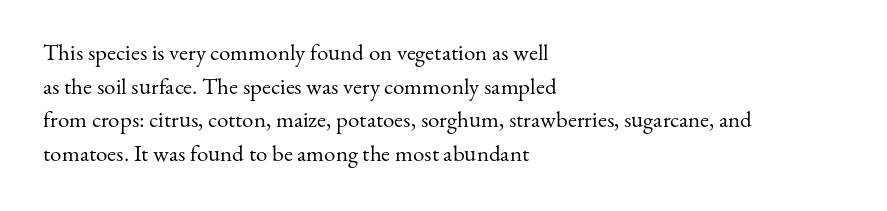
Q: Is the text bold? A: No.
Q: Is the text italic (slanted)? A: No, it is upright.
Q: Is the text underlined? A: No.
Q: How is the paragraph aligned? A: Left-aligned.
Q: Is the spacing between letters normal or unusually wide? A: Normal.
Q: Is the spacing between lines tight, normal or loose? A: Normal.
